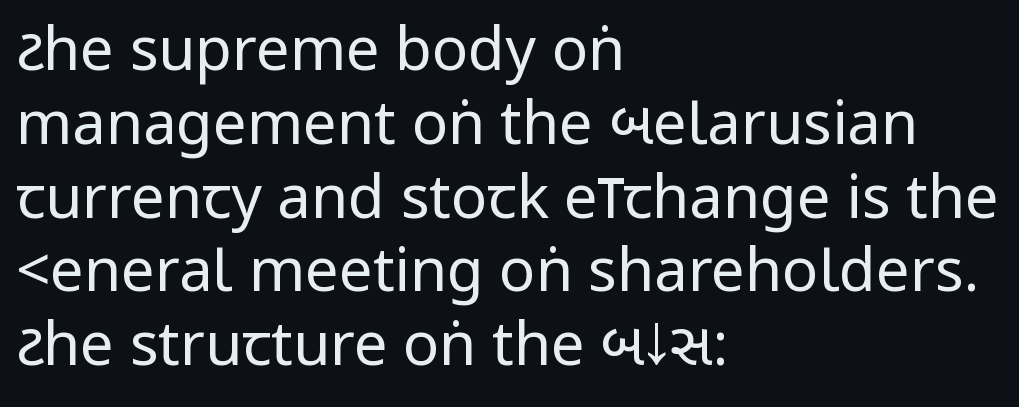
Students, note that the glyphs here touch the page at normal intervals. Descender tails drop into unmarked territory. This rendering uses left alignment, leaving the right contour irregular. The passage shown is typeset with a sans-serif family.
